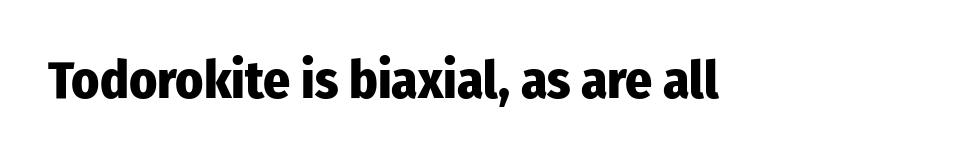
Tall strokes in this sample are plumb rather than angled. Does the weight exceed regular? Yes, all the way to bold. The passage shown has conventional tracking throughout. Anything drawn beneath the words? Only blank space. The face used here is proportionally spaced, like ordinary book or web type.
